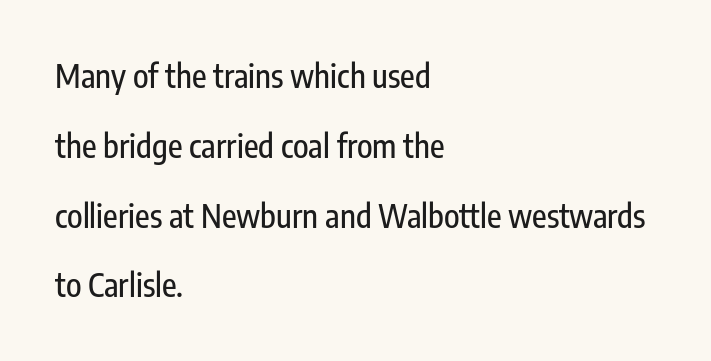
Q: Is the text italic (slanted)? A: No, it is upright.
Q: Is the typeface a serif or a sans-serif typeface? A: Sans-serif.
Q: Is the text underlined? A: No.
Q: How is the paragraph aligned? A: Left-aligned.
Q: Is the spacing between letters normal or unusually wide? A: Normal.
Q: Is the spacing between lines tight, normal or loose? A: Loose.
Q: Width (condensed, normal, or wide)? A: Condensed.
Q: Stroke contrast? A: Low.
Q: x-height? A: Medium.
Q: Monospaced? A: No.
